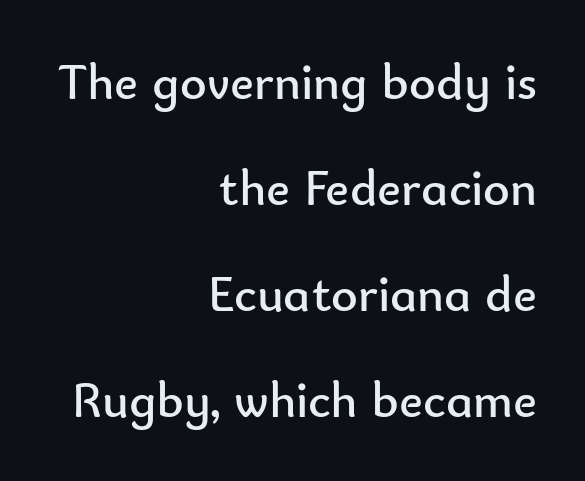
Q: Is the text bold? A: No.
Q: Is the text italic (slanted)? A: No, it is upright.
Q: Is the typeface a serif or a sans-serif typeface? A: Sans-serif.
Q: Is the text underlined? A: No.
Q: How is the paragraph aligned? A: Right-aligned.
Q: Is the spacing between letters normal or unusually wide? A: Normal.
Q: Is the spacing between lines tight, normal or loose? A: Loose.
Q: Width (condensed, normal, or wide)? A: Normal.
Q: Stroke contrast? A: Low.
Q: x-height? A: Small.
Q: Monospaced? A: No.
